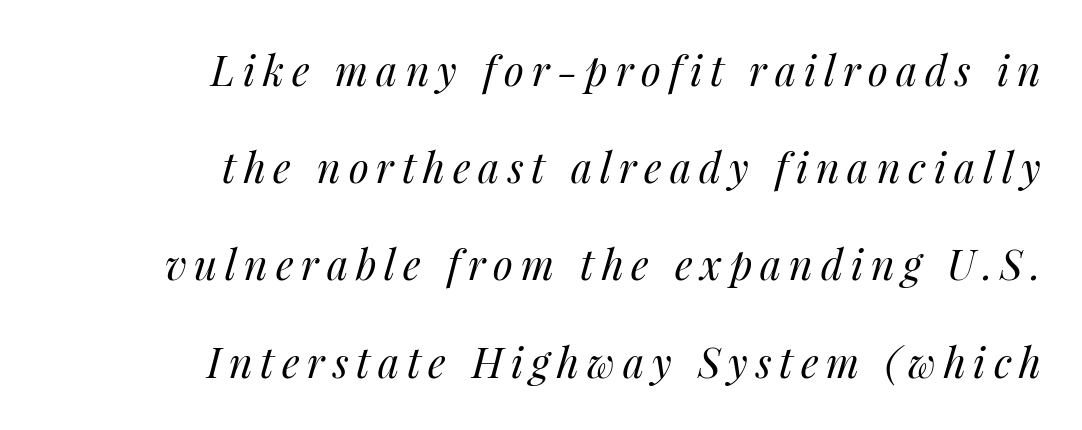
{"italic": "yes", "lean": "right", "slant_degrees": 14, "bold": "no", "weight": "regular", "width": "normal", "stroke_contrast": "medium", "x_height": "medium", "monospaced": "no", "underline": "no", "align": "right", "line_spacing": "loose", "line_spacing_ratio": 2.37, "glyph_px": 41}
